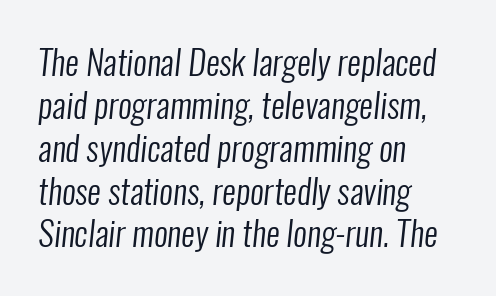
The lines sit at an ordinary, default distance from one another. Nobody touched the tracking dial on this one. Which margin do the lines hug? The left one — the right edge is uneven. This rendering features lettering with no underline. Character widths vary here, with narrow letters taking less room than wide ones.
